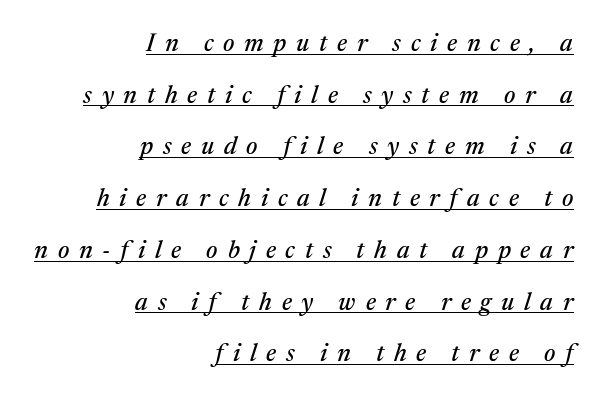
Q: Is the text italic (slanted)? A: Yes, it leans right by about 17 degrees.
Q: Is the text underlined? A: Yes.
Q: How is the paragraph aligned? A: Right-aligned.
Q: Is the spacing between letters normal or unusually wide? A: Unusually wide.
Q: Is the spacing between lines tight, normal or loose? A: Loose.
